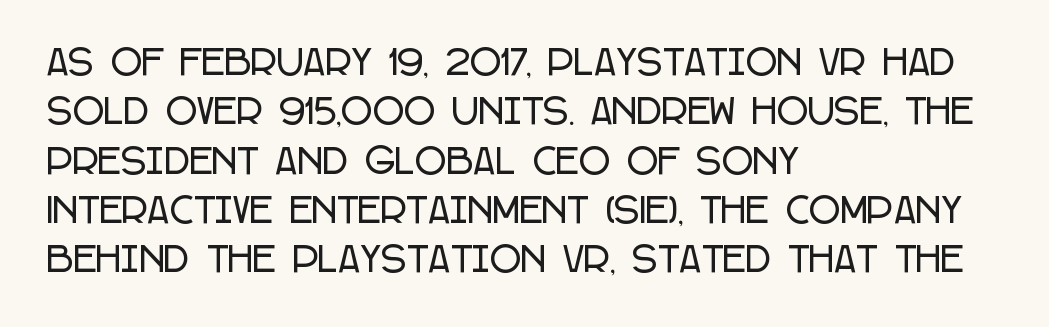
Proportional: the letters do not fall into vertical columns. Whoever set this chose a conventional vertical rhythm. Grotesque or geometric, the face here clearly has no serifs. Typeset ragged right — the left edge is the straight one.
